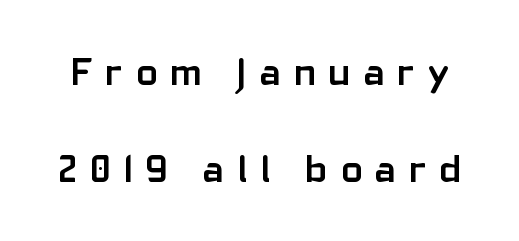
A typesetter would mark this as roman, not italic. This sample has the flowing, uneven cadence of proportional lettering. Regarding serifs, this sample does without them. If you measured baseline to baseline, you'd find a long distance. Any mark beneath the type? The region is blank.
